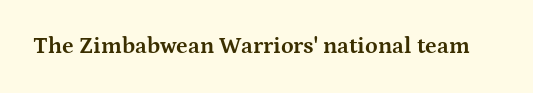
Notice how thick the strokes are: this is what a full bold looks like. In terms of letterspacing, this is plain default setting. The specimen omits any rule beneath the text block's lines. The lettering stays uniformly vertical, giving the passage a roman look.
